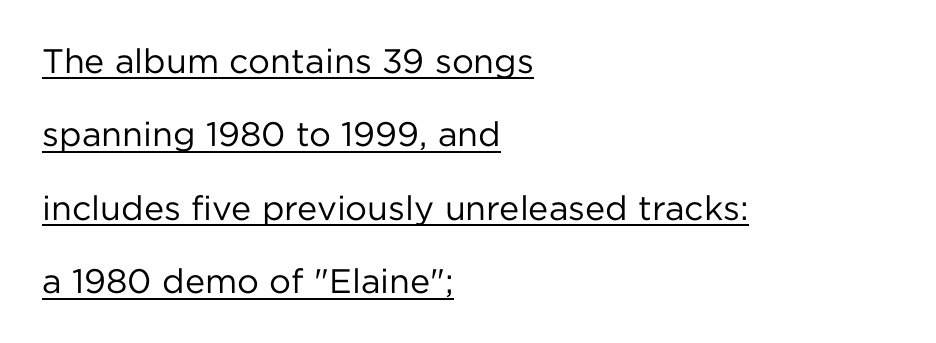
{"serif": "no", "italic": "no", "bold": "no", "weight": "regular", "width": "normal", "stroke_contrast": "low", "x_height": "medium", "monospaced": "no", "underline": "yes", "align": "left", "line_spacing": "loose", "line_spacing_ratio": 2.16, "letter_spacing": "normal", "letter_spacing_em": 0.0, "glyph_px": 34}
